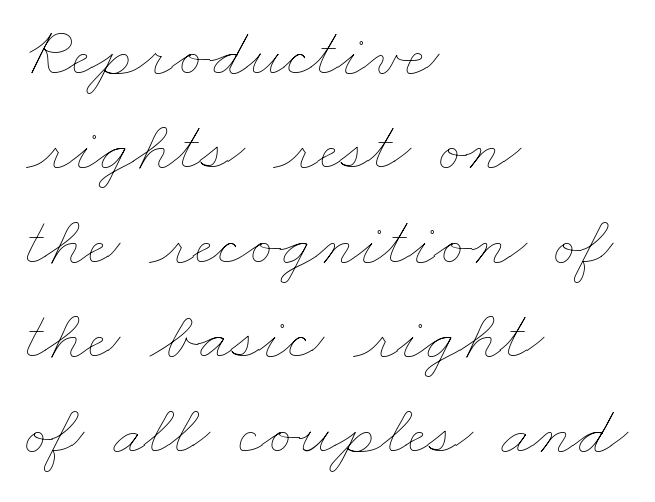
Q: Is the text bold? A: No.
Q: Is the text underlined? A: No.
Q: How is the paragraph aligned? A: Left-aligned.
Q: Is the spacing between letters normal or unusually wide? A: Normal.
Q: Is the spacing between lines tight, normal or loose? A: Normal.
Q: Width (condensed, normal, or wide)? A: Wide.
Q: Stroke contrast? A: Low.
Q: x-height? A: Small.
Q: Monospaced? A: No.
